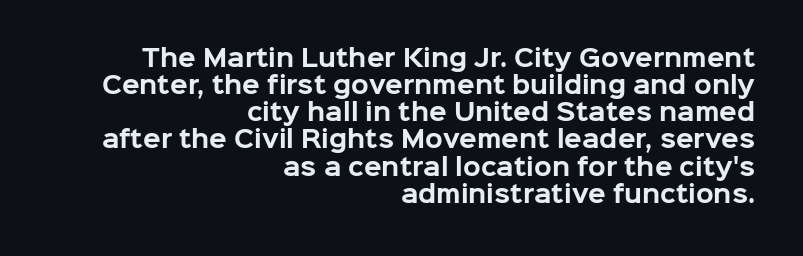
The image shows 23 px bold type, upright; set right-aligned, line spacing 1.18x, normal letter spacing, not underlined.
